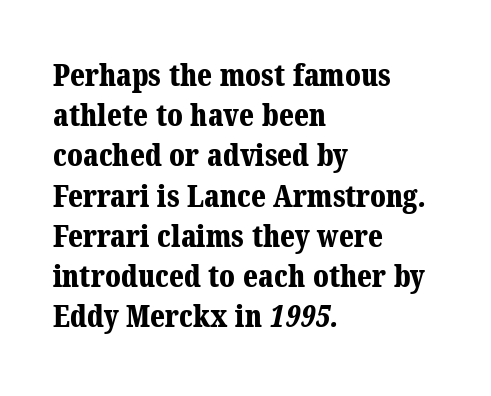
Q: Is the text bold? A: Yes.
Q: Is the typeface a serif or a sans-serif typeface? A: Serif.
Q: Is the text underlined? A: No.
Q: How is the paragraph aligned? A: Left-aligned.
Q: Is the spacing between letters normal or unusually wide? A: Normal.
Q: Is the spacing between lines tight, normal or loose? A: Normal.
Q: Width (condensed, normal, or wide)? A: Normal.
Q: Stroke contrast? A: Medium.
Q: x-height? A: Medium.
Q: Monospaced? A: No.
